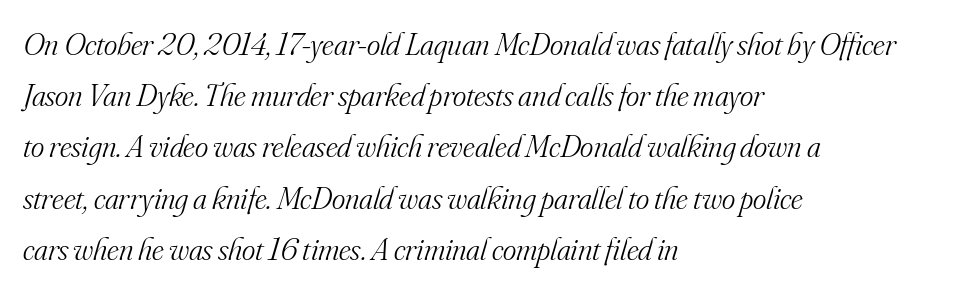
Q: Is the text bold? A: No.
Q: Is the text italic (slanted)? A: Yes, it leans right by about 16 degrees.
Q: Is the typeface a serif or a sans-serif typeface? A: Serif.
Q: Is the text underlined? A: No.
Q: How is the paragraph aligned? A: Left-aligned.
Q: Is the spacing between letters normal or unusually wide? A: Normal.
Q: Is the spacing between lines tight, normal or loose? A: Normal.
Q: Width (condensed, normal, or wide)? A: Normal.
Q: Stroke contrast? A: Medium.
Q: x-height? A: Small.
Q: Monospaced? A: No.
